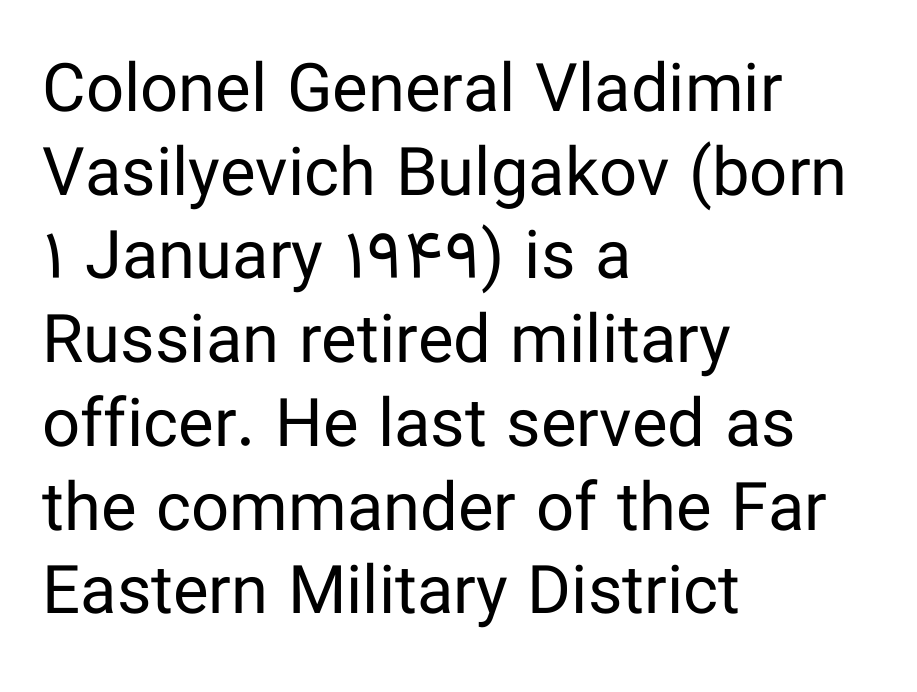
This sample uses an upright cut, with every glyph sitting square on the baseline. This reads as an unemphasized weight, regular at the heaviest. Letter spacing: default. The letters advance in unequal steps, a hallmark of proportional type. The typesetter chose a ragged-right arrangement here.
